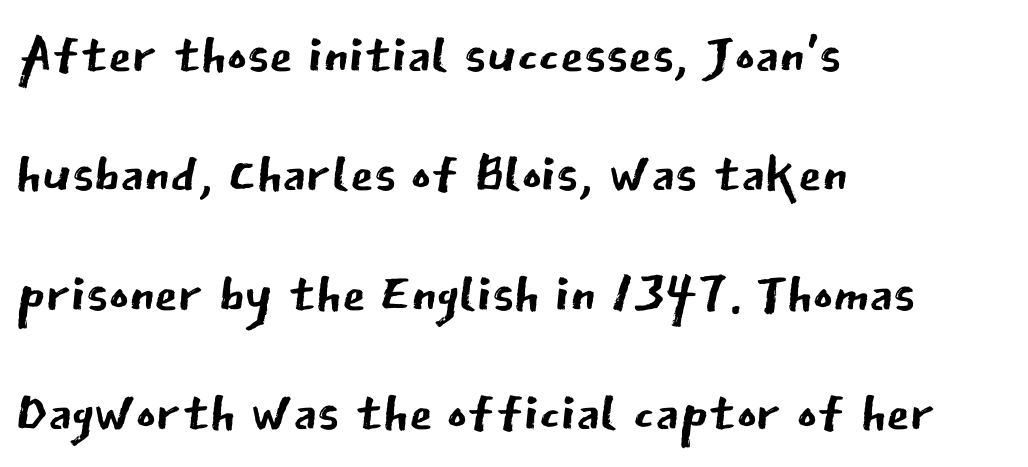
Leftover space on each line is placed entirely after the last word. The baseline area is clear. Compared with typical paragraphs, the rows here are spaced about the same. The line texture is even and compact thanks to regular tracking.
